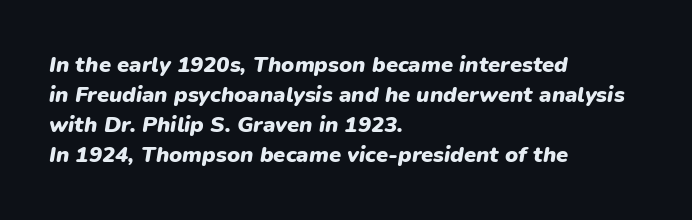
The image shows 22 px bold type, italic (leaning right); set left-aligned, normal line spacing (1.37x), normal letter spacing, not underlined.
